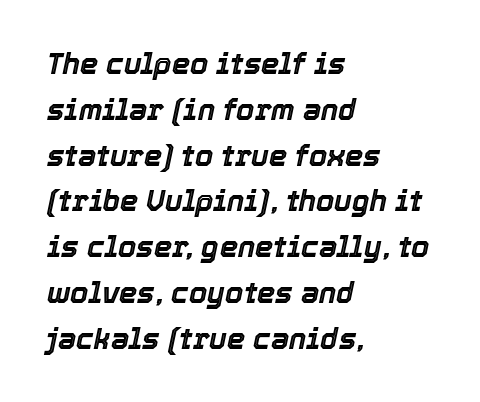
{"italic": "yes", "lean": "right", "slant_degrees": 12, "width": "normal", "x_height": "medium", "monospaced": "no", "underline": "no", "align": "left", "line_spacing": "normal", "line_spacing_ratio": 1.58, "letter_spacing": "normal", "letter_spacing_em": 0.0, "glyph_px": 29}
